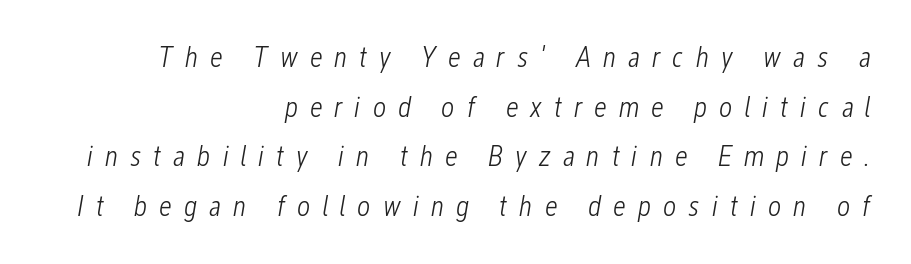
The image shows 29 px light, condensed type, italic (leaning right); set right-aligned, line spacing 1.71x, unusually wide letter spacing (+0.41 em), not underlined; low stroke contrast and a medium x-height.
